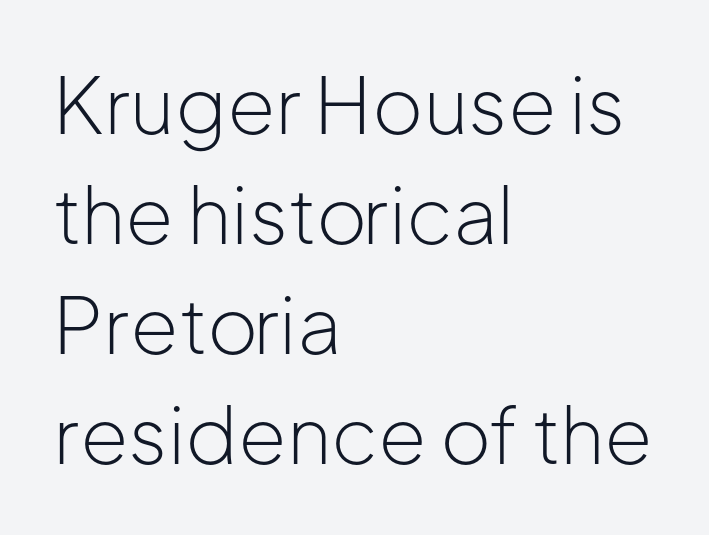
The image shows 78 px light sans-serif type, upright; set left-aligned, normal line spacing (1.41x), normal letter spacing, not underlined; low stroke contrast and a medium x-height.
